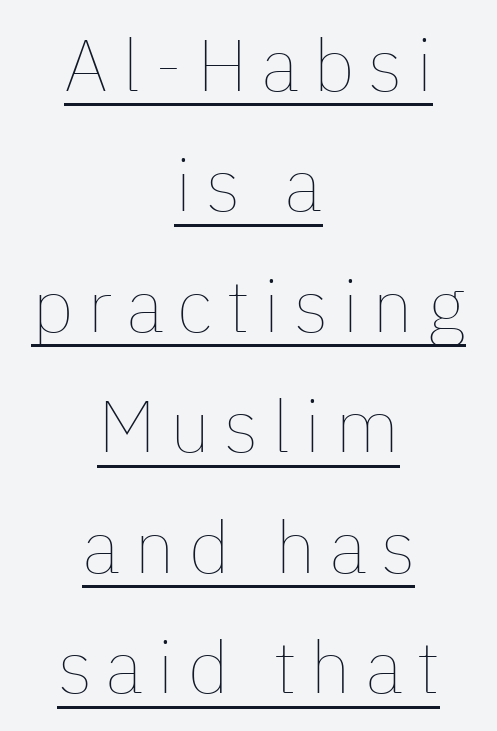
{"italic": "no", "bold": "no", "weight": "thin", "width": "normal", "stroke_contrast": "low", "x_height": "medium", "monospaced": "no", "underline": "yes", "align": "center", "line_spacing": "normal", "line_spacing_ratio": 1.65, "glyph_px": 73}
